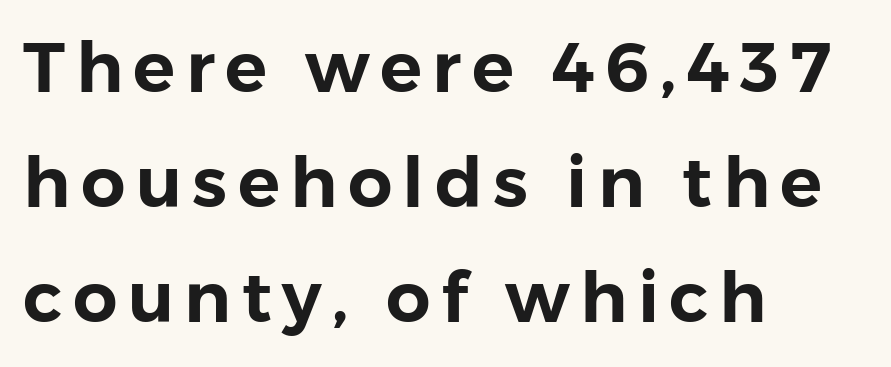
{"serif": "no", "italic": "no", "width": "normal", "stroke_contrast": "low", "x_height": "medium", "monospaced": "no", "underline": "no", "align": "left", "line_spacing": "normal", "line_spacing_ratio": 1.64, "glyph_px": 70}
